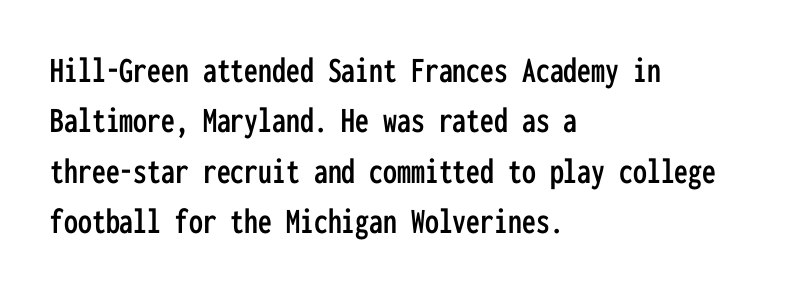
{"serif": "no", "italic": "no", "width": "condensed", "stroke_contrast": "low", "x_height": "medium", "monospaced": "yes", "underline": "no", "align": "left", "line_spacing": "normal", "line_spacing_ratio": 1.36, "letter_spacing": "normal", "letter_spacing_em": 0.0, "glyph_px": 37}
